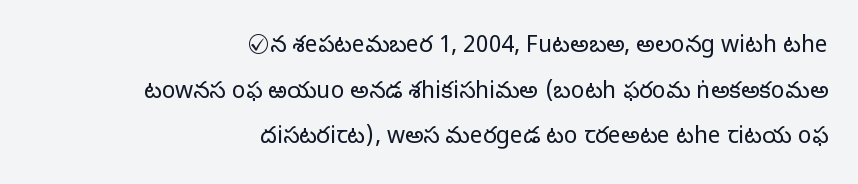
{"italic": "no", "bold": "no", "underline": "no", "align": "right", "line_spacing": "loose", "line_spacing_ratio": 1.98, "letter_spacing": "normal", "letter_spacing_em": 0.0, "glyph_px": 23}
